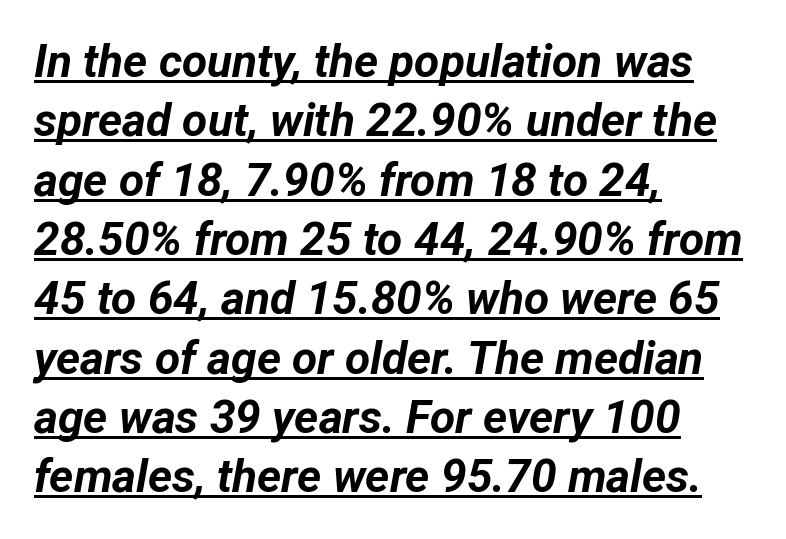
Q: Is the text bold? A: Yes.
Q: Is the text italic (slanted)? A: Yes, it leans right by about 12 degrees.
Q: Is the text underlined? A: Yes.
Q: How is the paragraph aligned? A: Left-aligned.
Q: Is the spacing between letters normal or unusually wide? A: Normal.
Q: Is the spacing between lines tight, normal or loose? A: Normal.
Q: Width (condensed, normal, or wide)? A: Normal.
Q: Stroke contrast? A: Low.
Q: x-height? A: Medium.
Q: Monospaced? A: No.
